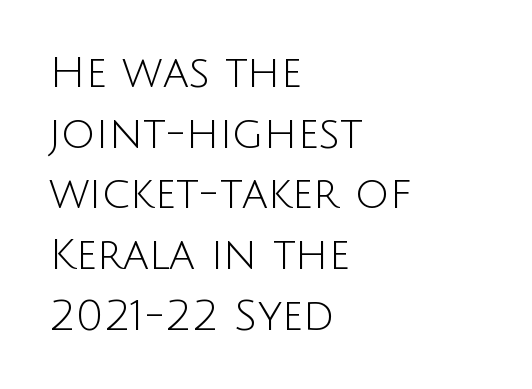
{"serif": "no", "italic": "no", "bold": "no", "weight": "light", "width": "normal", "stroke_contrast": "low", "x_height": "large", "monospaced": "no", "underline": "no", "align": "left", "line_spacing": "normal", "line_spacing_ratio": 1.41, "letter_spacing": "normal", "letter_spacing_em": 0.0, "glyph_px": 43}
